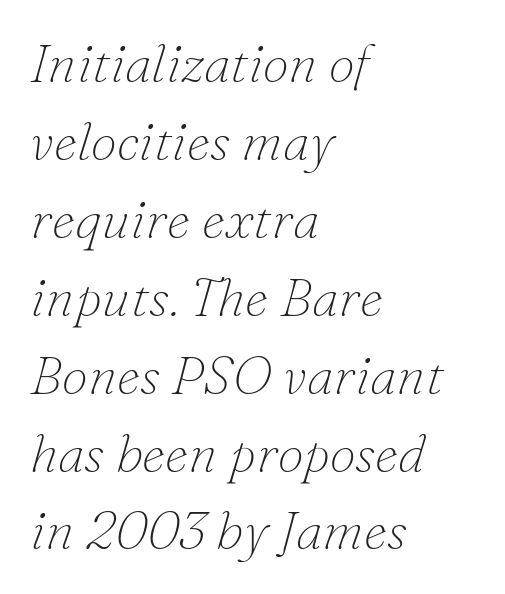
Q: Is the text bold? A: No.
Q: Is the text italic (slanted)? A: Yes, it leans right by about 16 degrees.
Q: Is the typeface a serif or a sans-serif typeface? A: Serif.
Q: Is the text underlined? A: No.
Q: How is the paragraph aligned? A: Left-aligned.
Q: Is the spacing between letters normal or unusually wide? A: Normal.
Q: Is the spacing between lines tight, normal or loose? A: Normal.
Q: Width (condensed, normal, or wide)? A: Normal.
Q: Stroke contrast? A: Low.
Q: x-height? A: Small.
Q: Monospaced? A: No.
